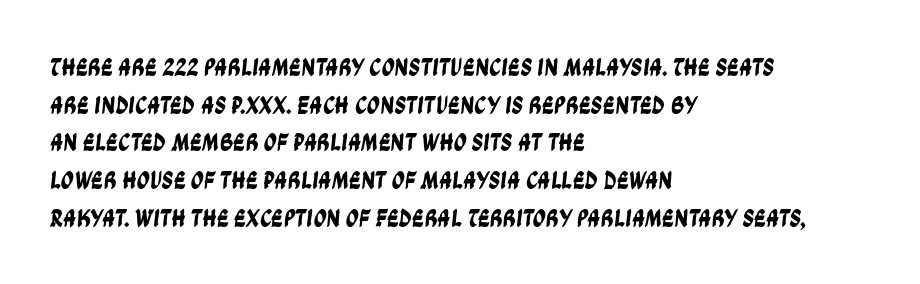
Q: Is the text underlined? A: No.
Q: How is the paragraph aligned? A: Left-aligned.
Q: Is the spacing between letters normal or unusually wide? A: Normal.
Q: Is the spacing between lines tight, normal or loose? A: Normal.
